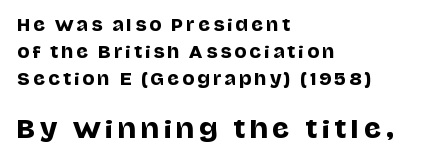
The image shows 24 px text type, upright; set left-aligned, normal line spacing (1.69x), unusually wide letter spacing (+0.2 em), not underlined; the second (bottom) block is 1.5x larger.
